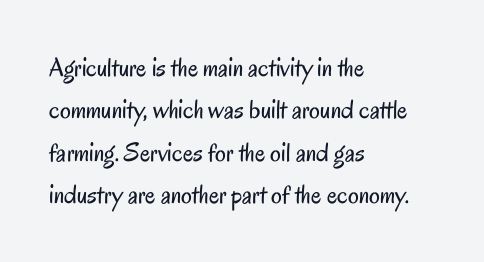
Characters follow at the spacing the type designer built in. Where is the straight margin? On the left. Weight: regular or lighter. Check the space under the baseline: it is left empty. Each new line begins a customary step beneath the previous one.
